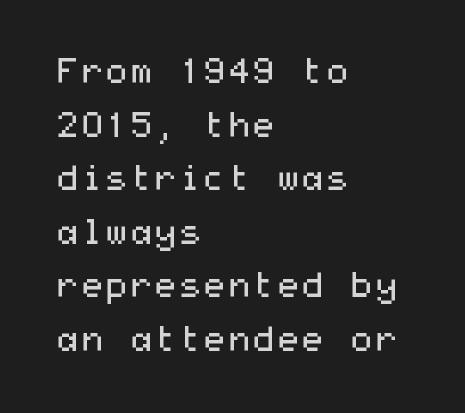
The image shows 35 px regular-weight, wide sans-serif type, upright; set left-aligned, normal line spacing (1.53x), normal letter spacing, not underlined; medium stroke contrast and a medium x-height.
